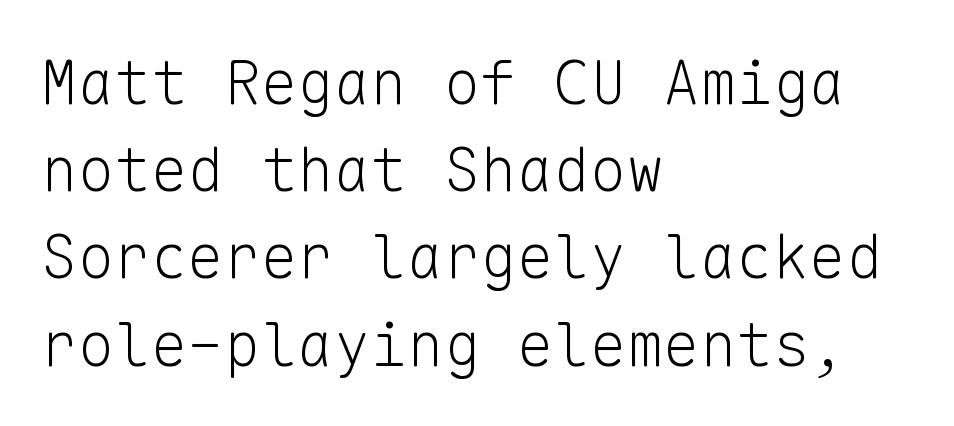
{"serif": "no", "italic": "no", "bold": "no", "weight": "light", "width": "normal", "stroke_contrast": "low", "x_height": "medium", "monospaced": "yes", "underline": "no", "align": "left", "line_spacing": "normal", "line_spacing_ratio": 1.43, "letter_spacing": "normal", "letter_spacing_em": 0.0, "glyph_px": 61}
